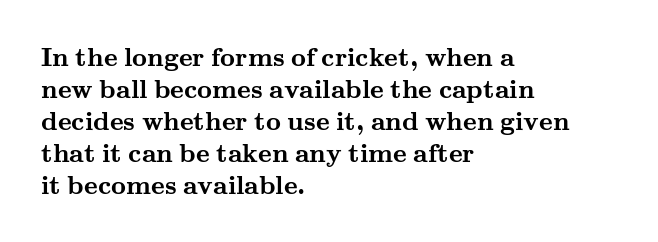
Alignment: flush left. A clean baseline with only descenders dipping below it. Vertical strokes here are truly vertical. Every letter is thick-stroked: bold, no question. A typesetter would call this zero additional tracking.
